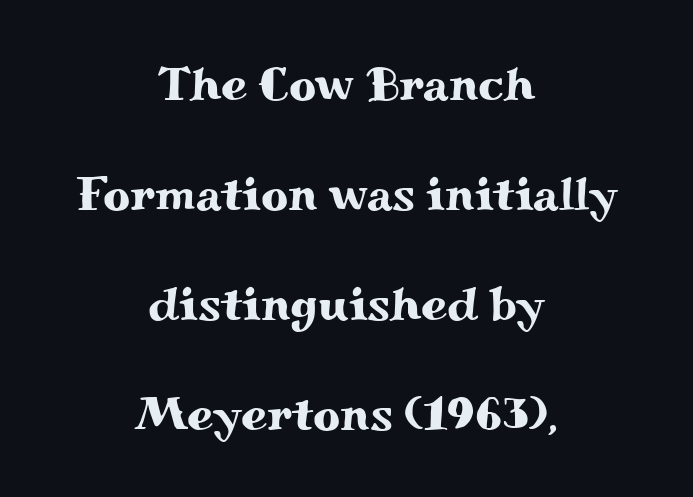
Q: Is the text italic (slanted)? A: No, it is upright.
Q: Is the typeface a serif or a sans-serif typeface? A: Serif.
Q: Is the text underlined? A: No.
Q: How is the paragraph aligned? A: Centered.
Q: Is the spacing between letters normal or unusually wide? A: Normal.
Q: Is the spacing between lines tight, normal or loose? A: Loose.
Q: Width (condensed, normal, or wide)? A: Wide.
Q: Stroke contrast? A: Medium.
Q: x-height? A: Small.
Q: Monospaced? A: No.
